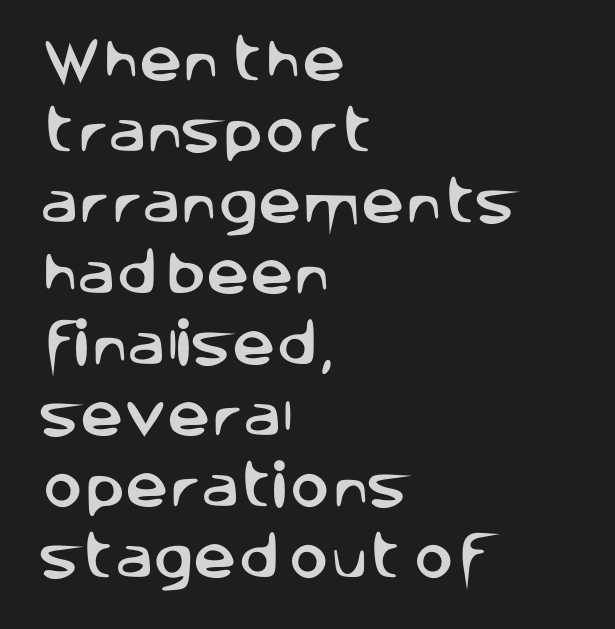
The rag falls on the right side of this text block. Look at the bottom of the vertical strokes: they stop flat, with no serifs. In terms of letterspacing, this is plain default setting. If you measured baseline to baseline, you'd find a middling distance. Style check: upright. This sample has the flowing, uneven cadence of proportional lettering.
